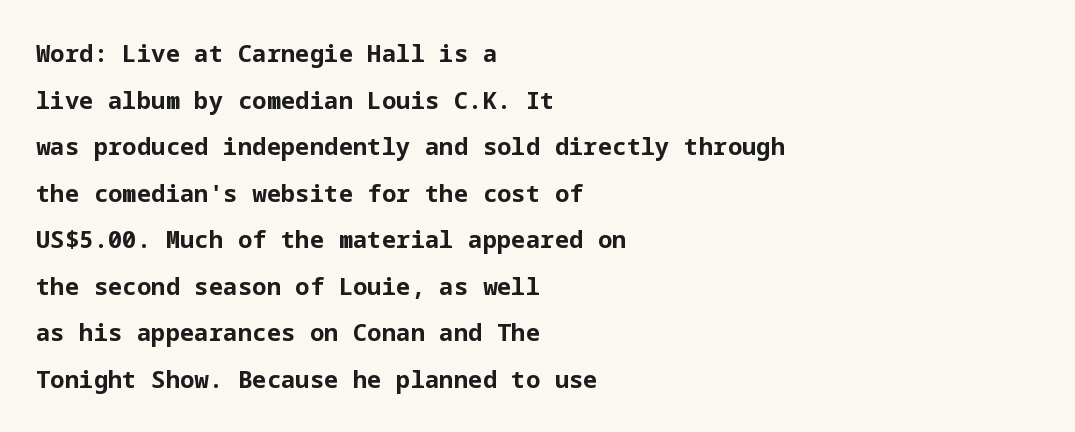
{"italic": "no", "bold": "yes", "underline": "no", "align": "left", "line_spacing": "loose", "line_spacing_ratio": 1.94, "letter_spacing": "normal", "letter_spacing_em": 0.0, "glyph_px": 24}
